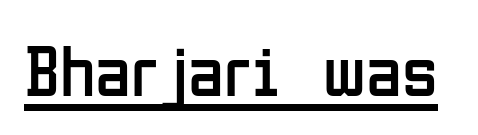
No chunkiness to these letters — they're not bold. Decoration check: the copy is underlined. Looks like regular typesetting: each glyph gets only the width it needs. Letter spacing: default.
